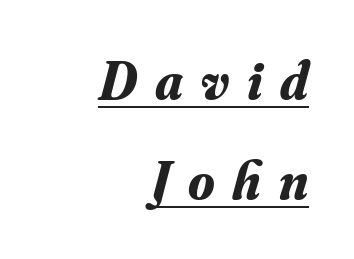
The passage shown leans; its letterforms are oblique. One-word summary of the alignment: right. Check the space under the baseline: a stroke is drawn there. Heavy-handed strokes throughout: this text is bold. The face used here is proportionally spaced, like ordinary book or web type.
